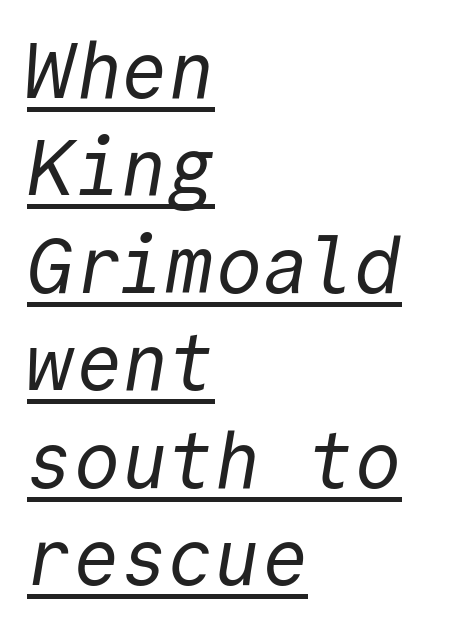
{"serif": "no", "bold": "no", "weight": "regular", "width": "normal", "x_height": "medium", "monospaced": "yes", "underline": "yes", "align": "left", "line_spacing": "normal", "line_spacing_ratio": 1.25, "letter_spacing": "normal", "letter_spacing_em": 0.0, "glyph_px": 78}
